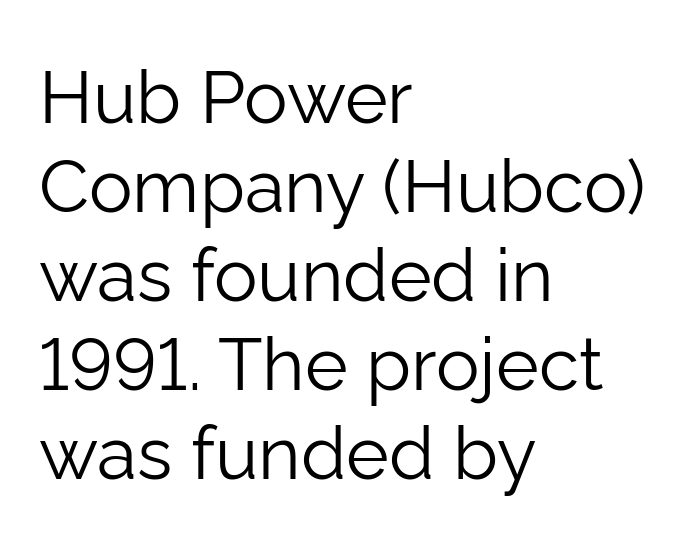
Q: Is the text bold? A: No.
Q: Is the text italic (slanted)? A: No, it is upright.
Q: Is the typeface a serif or a sans-serif typeface? A: Sans-serif.
Q: Is the text underlined? A: No.
Q: How is the paragraph aligned? A: Left-aligned.
Q: Is the spacing between letters normal or unusually wide? A: Normal.
Q: Width (condensed, normal, or wide)? A: Normal.
Q: Stroke contrast? A: Low.
Q: x-height? A: Medium.
Q: Monospaced? A: No.
